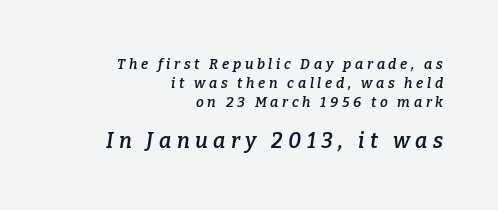
{"italic": "yes", "lean": "right", "slant_degrees": 9, "bold": "semi", "underline": "no", "align": "right", "line_spacing": "normal", "line_spacing_ratio": 1.34, "letter_spacing": "wide", "letter_spacing_em": 0.26, "larger_block": "second", "size_ratio": 1.5, "glyph_px": 21}
